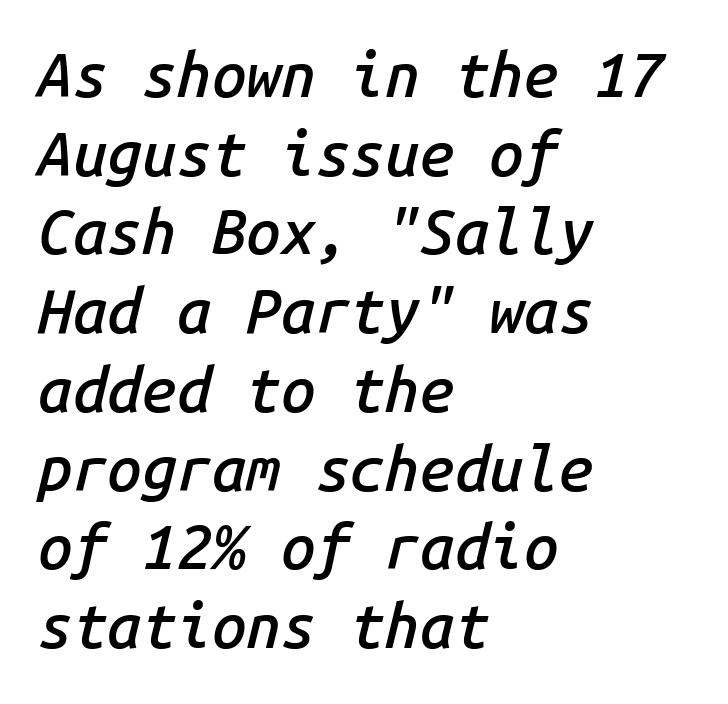
Q: Is the text bold? A: Semi-bold.
Q: Is the text italic (slanted)? A: Yes, it leans right by about 14 degrees.
Q: Is the text underlined? A: No.
Q: How is the paragraph aligned? A: Left-aligned.
Q: Is the spacing between letters normal or unusually wide? A: Normal.
Q: Is the spacing between lines tight, normal or loose? A: Normal.
Q: Width (condensed, normal, or wide)? A: Normal.
Q: Stroke contrast? A: Low.
Q: x-height? A: Medium.
Q: Monospaced? A: Yes.
